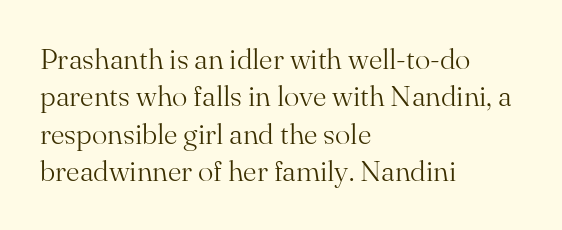
Old-style or modern, the face here clearly has serifs. It's the straight-up-and-down kind of type. The space directly below the letters is spotless. Layout note: lines flush left.
